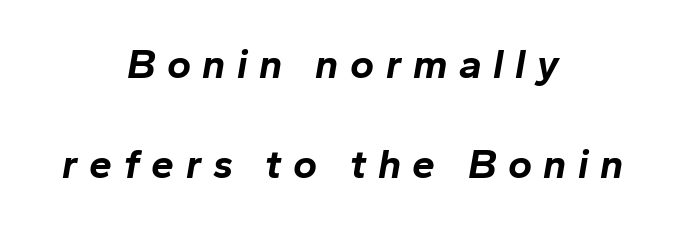
Slant detected: the letters are inclined. The passage is arranged like a title page — every line centered. Quick note: underline off. Baseline-to-baseline distance is far greater than the letter height.
